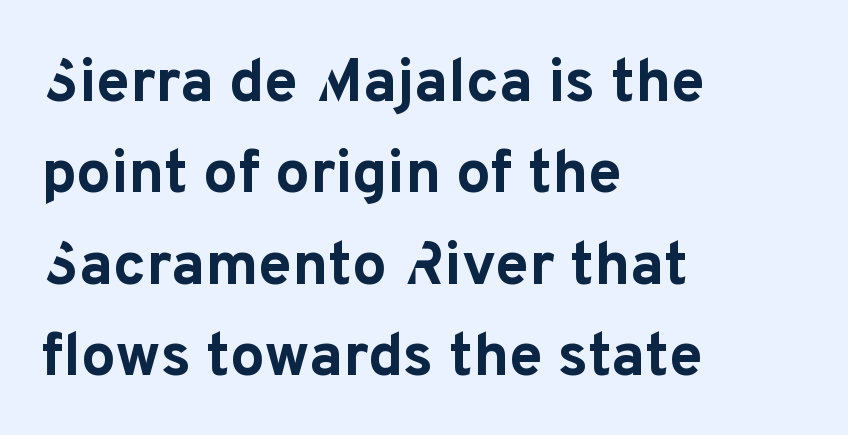
Compared with a centered layout, this one pins lines to the left instead. Descender tails drop into unmarked territory. You can tell it's not italic because the verticals are truly vertical. The font family rendered here belongs to the sans-serif group. Does extra space separate the letters? No, they use regular spacing. Does the weight exceed regular? Yes, all the way to bold.
